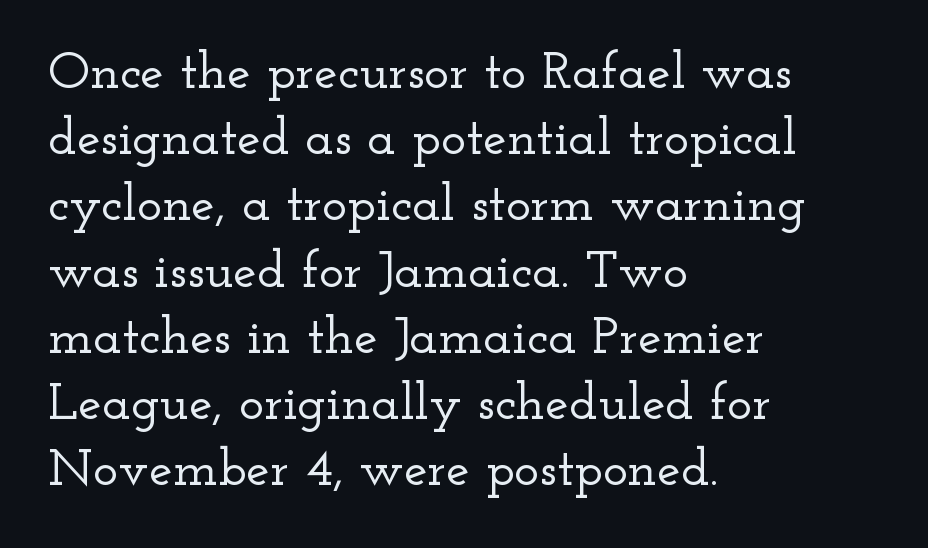
{"serif": "yes", "italic": "no", "width": "wide", "stroke_contrast": "low", "x_height": "small", "monospaced": "no", "underline": "no", "align": "left", "line_spacing": "normal", "line_spacing_ratio": 1.25, "letter_spacing": "normal", "letter_spacing_em": 0.0, "glyph_px": 53}
